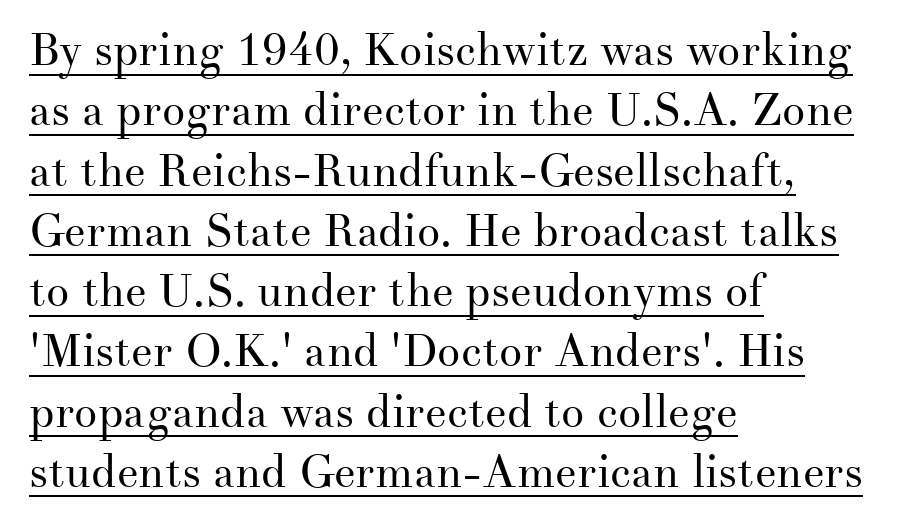
Q: Is the text bold? A: No.
Q: Is the text italic (slanted)? A: No, it is upright.
Q: Is the typeface a serif or a sans-serif typeface? A: Serif.
Q: Is the text underlined? A: Yes.
Q: How is the paragraph aligned? A: Left-aligned.
Q: Is the spacing between letters normal or unusually wide? A: Normal.
Q: Is the spacing between lines tight, normal or loose? A: Normal.
Q: Width (condensed, normal, or wide)? A: Normal.
Q: Stroke contrast? A: Medium.
Q: x-height? A: Small.
Q: Monospaced? A: No.
